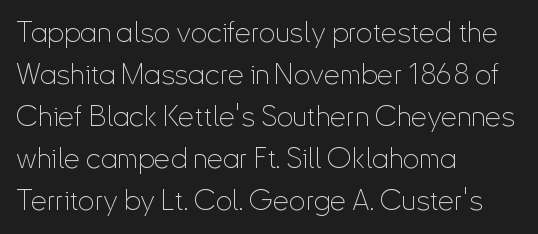
{"serif": "no", "italic": "no", "bold": "no", "weight": "thin", "width": "condensed", "stroke_contrast": "low", "x_height": "small", "monospaced": "no", "underline": "no", "align": "left", "line_spacing": "normal", "line_spacing_ratio": 1.45, "letter_spacing": "normal", "letter_spacing_em": 0.0, "glyph_px": 29}
